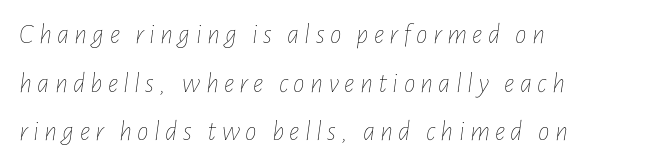
{"italic": "yes", "lean": "right", "slant_degrees": 7, "bold": "no", "weight": "thin", "width": "condensed", "stroke_contrast": "low", "x_height": "medium", "monospaced": "no", "underline": "no", "align": "left", "line_spacing": "normal", "line_spacing_ratio": 1.68, "glyph_px": 29}
